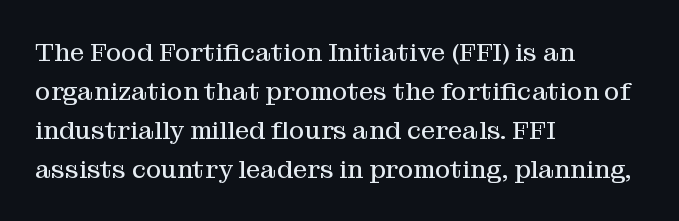
Each new line begins a customary step beneath the previous one. Students, note that the glyphs here touch the page at normal intervals. Letters rest on an invisible, unmarked baseline. Posture: upright roman.
